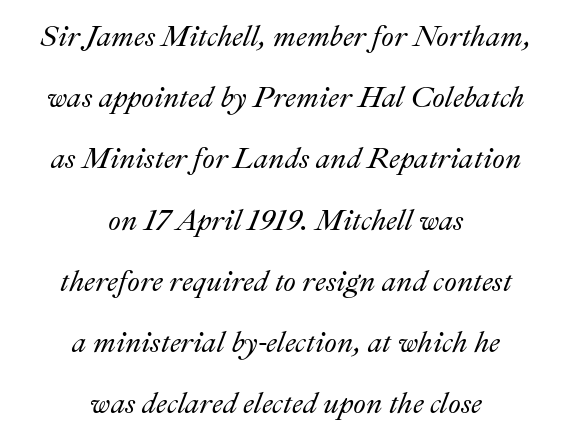
The lines in this sample share a center point and differ in where they start and stop. Type without underlining. The letters advance in unequal steps, a hallmark of proportional type. When letters slant like this, we call the style italic. The letters sit at their default tracking, neither squeezed nor spread. Vertically, the passage feels expansive, rows floating well apart.
